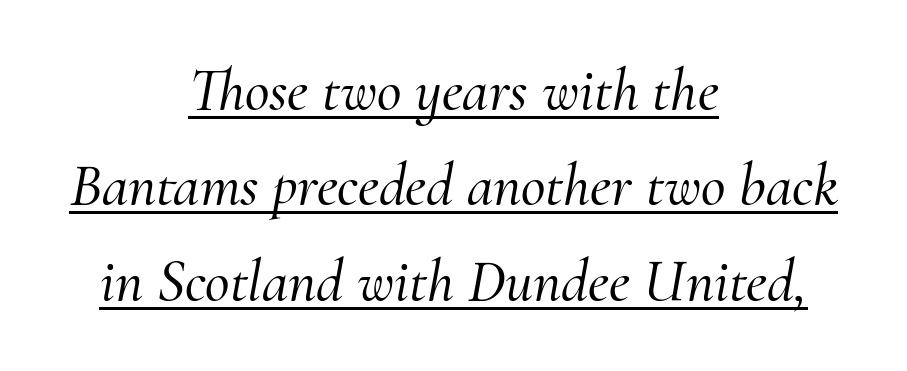
{"serif": "yes", "italic": "yes", "lean": "right", "slant_degrees": 10, "width": "normal", "stroke_contrast": "medium", "x_height": "small", "monospaced": "no", "underline": "yes", "align": "center", "line_spacing": "normal", "line_spacing_ratio": 1.59, "letter_spacing": "normal", "letter_spacing_em": 0.0, "glyph_px": 60}
